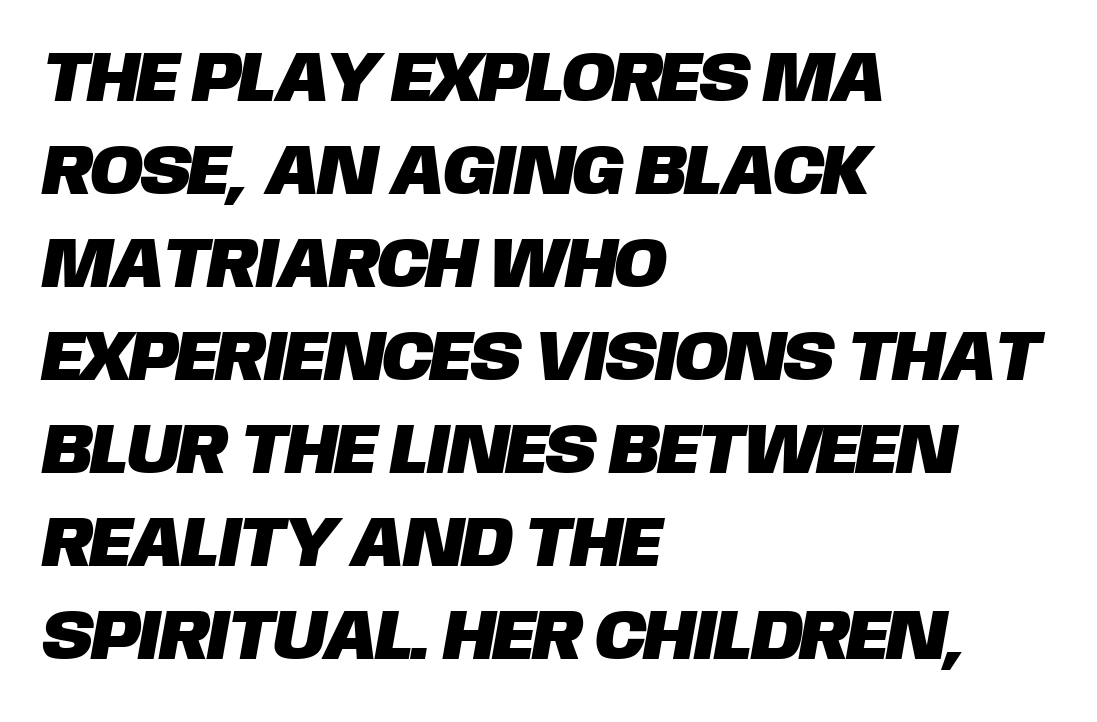
{"serif": "no", "width": "normal", "stroke_contrast": "low", "x_height": "large", "monospaced": "no", "underline": "no", "align": "left", "line_spacing": "normal", "line_spacing_ratio": 1.31, "letter_spacing": "normal", "letter_spacing_em": 0.0, "glyph_px": 71}
